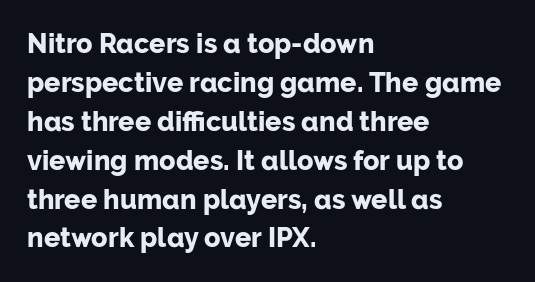
Q: Is the text bold? A: Yes.
Q: Is the text italic (slanted)? A: No, it is upright.
Q: Is the text underlined? A: No.
Q: How is the paragraph aligned? A: Left-aligned.
Q: Is the spacing between letters normal or unusually wide? A: Normal.
Q: Is the spacing between lines tight, normal or loose? A: Normal.
